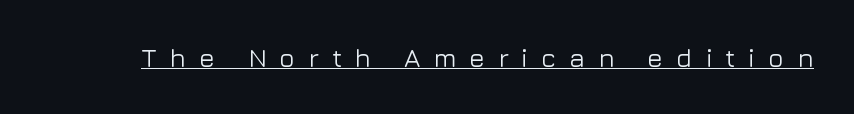
The image shows 26 px text type, upright; set unusually wide letter spacing (+0.5 em), underlined.
